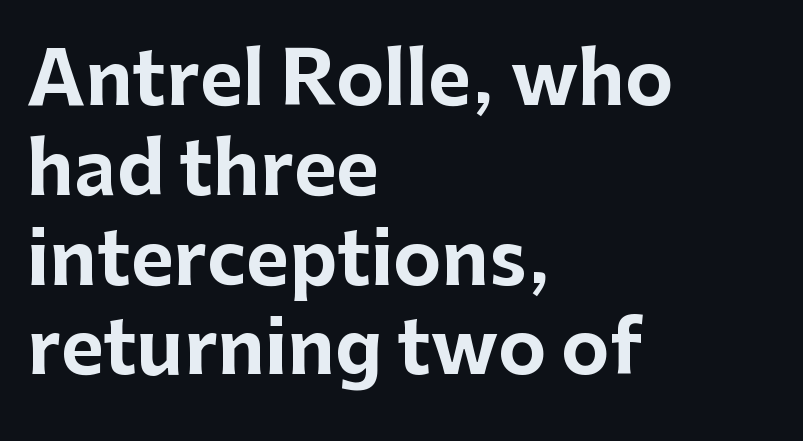
{"serif": "no", "italic": "no", "bold": "yes", "weight": "bold", "width": "normal", "stroke_contrast": "low", "x_height": "medium", "monospaced": "no", "underline": "no", "align": "left", "line_spacing_ratio": 1.23, "letter_spacing": "normal", "letter_spacing_em": 0.0, "glyph_px": 73}
